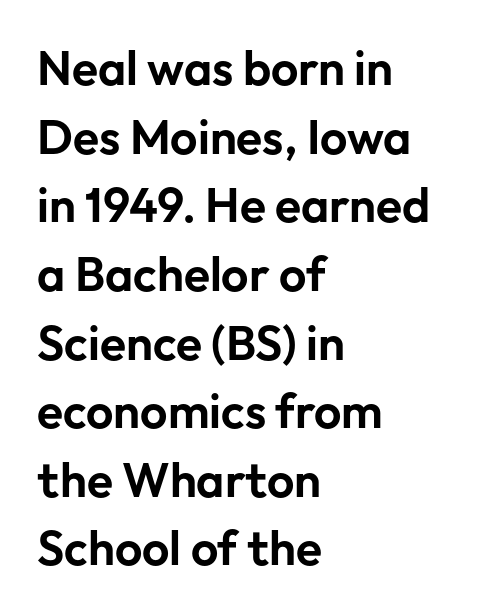
Q: Is the text italic (slanted)? A: No, it is upright.
Q: Is the typeface a serif or a sans-serif typeface? A: Sans-serif.
Q: Is the text underlined? A: No.
Q: How is the paragraph aligned? A: Left-aligned.
Q: Is the spacing between letters normal or unusually wide? A: Normal.
Q: Is the spacing between lines tight, normal or loose? A: Normal.
Q: Width (condensed, normal, or wide)? A: Normal.
Q: Stroke contrast? A: Low.
Q: x-height? A: Medium.
Q: Monospaced? A: No.
